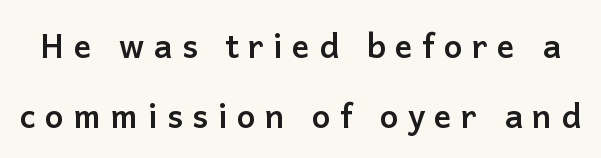
The image shows 33 px semibold sans-serif type, upright; set loose line spacing (2.11x), unusually wide letter spacing (+0.28 em), not underlined; low stroke contrast and a medium x-height.
